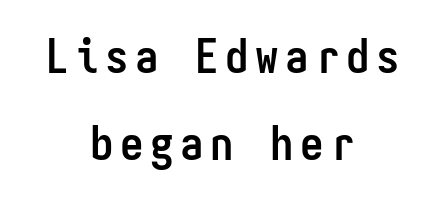
The letters march in equal steps, a hallmark of fixed-pitch type. The typeface chosen for these lines omits serifs. Every row of glyphs is offset so its center matches the block's center. If you drew a line through each stem, it would be perfectly vertical. Heavy, bold letterforms. Letters rest on an invisible, unmarked baseline.
